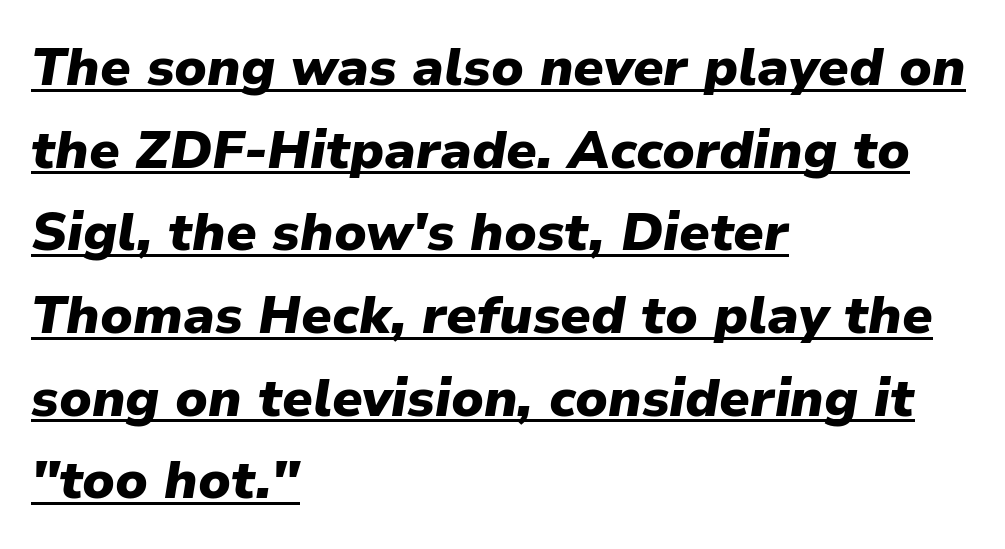
Quick note: italic. Tracking here is standard; glyphs follow each other at the usual distance. Leading: standard. Underlining? Definitely there. The face used here is proportionally spaced, like ordinary book or web type.
